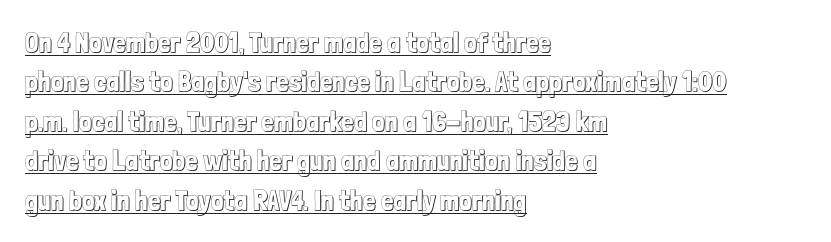
Q: Is the text italic (slanted)? A: No, it is upright.
Q: Is the text underlined? A: Yes.
Q: How is the paragraph aligned? A: Left-aligned.
Q: Is the spacing between letters normal or unusually wide? A: Normal.
Q: Is the spacing between lines tight, normal or loose? A: Normal.
Q: Width (condensed, normal, or wide)? A: Condensed.
Q: x-height? A: Medium.
Q: Monospaced? A: No.
